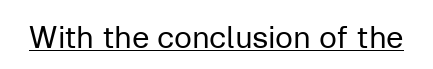
Q: Is the text bold? A: No.
Q: Is the text italic (slanted)? A: No, it is upright.
Q: Is the typeface a serif or a sans-serif typeface? A: Sans-serif.
Q: Is the text underlined? A: Yes.
Q: Is the spacing between letters normal or unusually wide? A: Normal.
Q: Width (condensed, normal, or wide)? A: Normal.
Q: Stroke contrast? A: Low.
Q: x-height? A: Medium.
Q: Monospaced? A: No.
